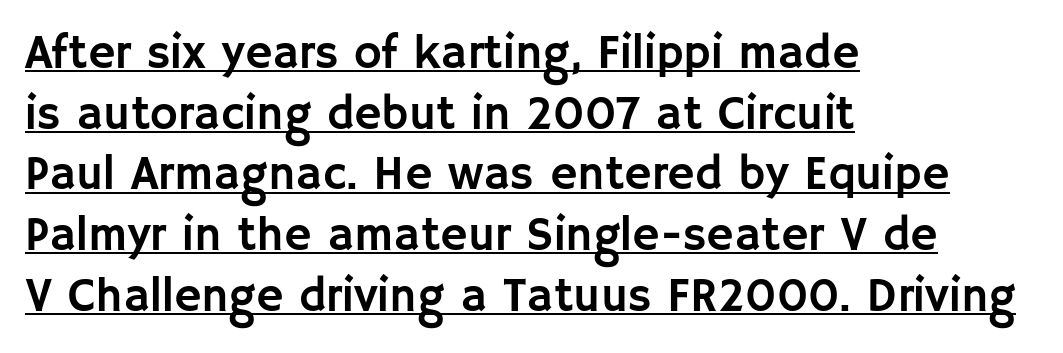
Is the block centered? No — it sits flush against the left margin. The horizontal fit of the characters is conventional and even. The letters stand upright; this is a roman face. Descenders here cross a horizontal rule under the line. Is there much room between lines? A standard amount, neither cramped nor airy. Is this a fixed-width face? No — the glyphs have proportional, varying widths.
